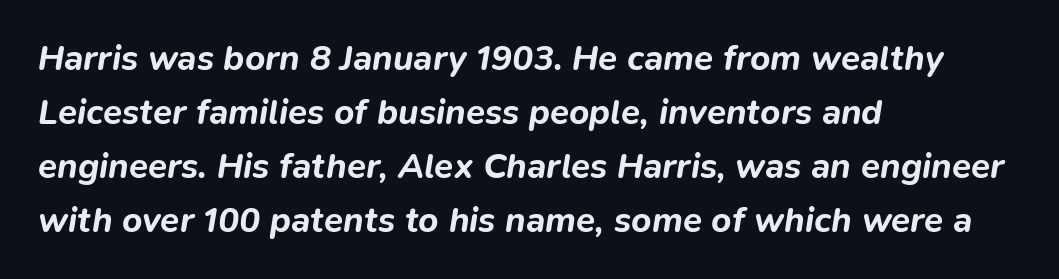
Q: Is the text bold? A: Yes.
Q: Is the text italic (slanted)? A: Yes, it leans right by about 9 degrees.
Q: Is the text underlined? A: No.
Q: How is the paragraph aligned? A: Left-aligned.
Q: Is the spacing between letters normal or unusually wide? A: Normal.
Q: Is the spacing between lines tight, normal or loose? A: Normal.
Q: Width (condensed, normal, or wide)? A: Normal.
Q: Stroke contrast? A: Low.
Q: x-height? A: Medium.
Q: Monospaced? A: No.
